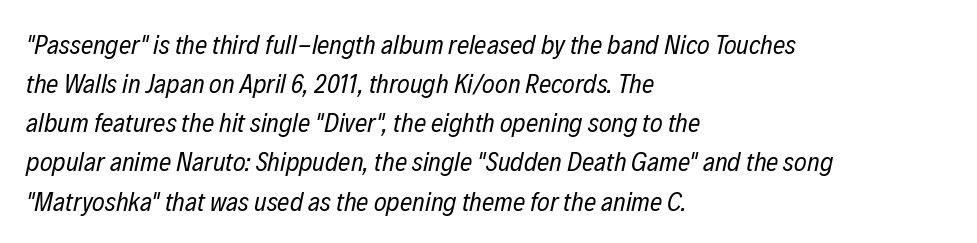
Q: Is the text bold? A: No.
Q: Is the text italic (slanted)? A: Yes, it leans right by about 12 degrees.
Q: Is the text underlined? A: No.
Q: How is the paragraph aligned? A: Left-aligned.
Q: Is the spacing between letters normal or unusually wide? A: Normal.
Q: Is the spacing between lines tight, normal or loose? A: Normal.
